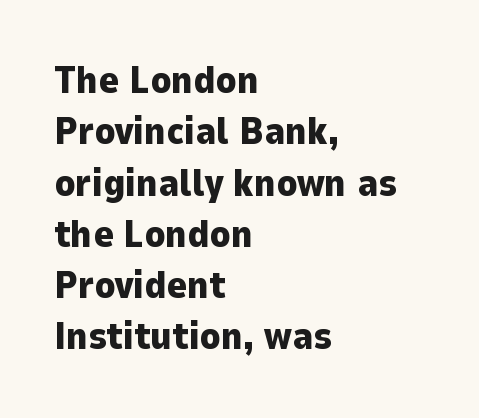
Is the block centered? No — it sits flush against the left margin. This sample uses an upright cut, with every glyph sitting square on the baseline. This rendering leaves character spacing at its baseline value. Typographically, this falls in the sans-serif category. Glance below the letters and you will spot only blank space. Notice how descenders clear the ascenders below comfortably — that's standard leading.
